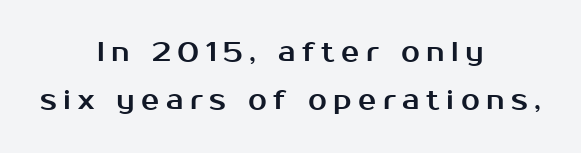
Q: Is the text italic (slanted)? A: No, it is upright.
Q: Is the text underlined? A: No.
Q: How is the paragraph aligned? A: Centered.
Q: Is the spacing between letters normal or unusually wide? A: Unusually wide.
